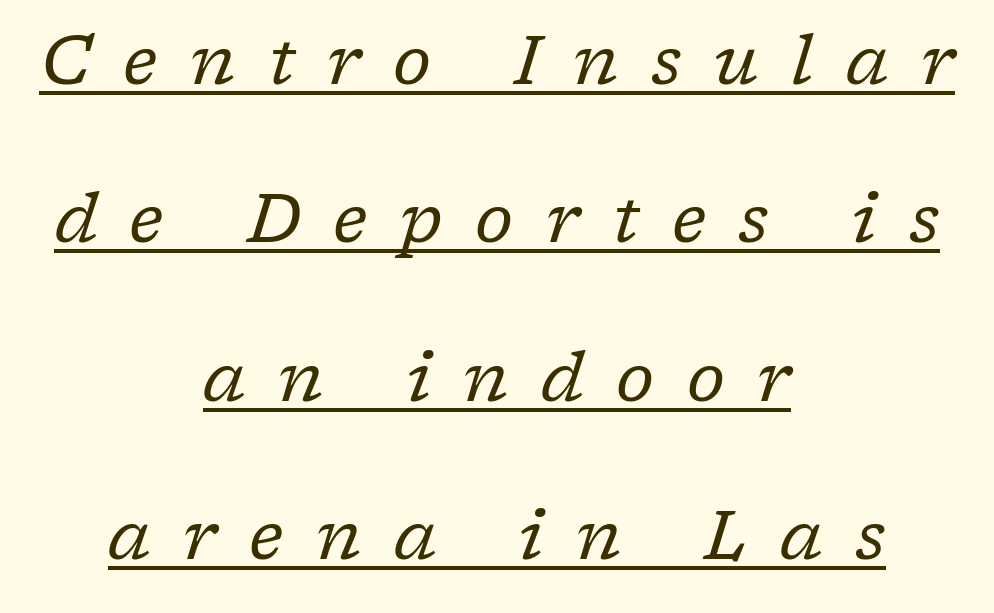
Visually the block forms a symmetrical silhouette, jagged on both flanks. Slant detected: the letters are inclined. This is not heavy type; no bold has been used. Character widths vary here, with narrow letters taking less room than wide ones.
